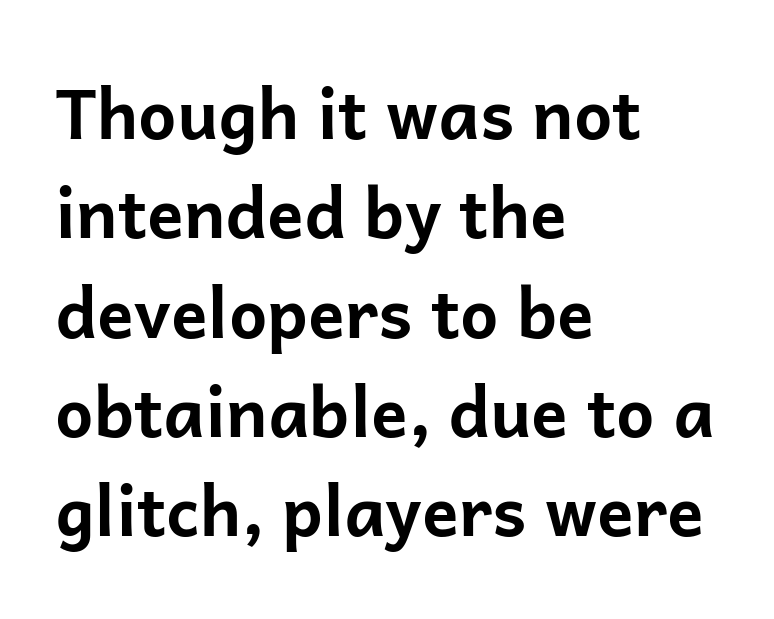
Summary of weight: heavy, a full bold. Reading down the block, your eye returns to a fixed left position each line. Is there any slant? The stems are plumb. Just letters on the line, the space beneath them empty. Default kerning and tracking; the words read as compact shapes. The face used here is proportionally spaced, like ordinary book or web type.
